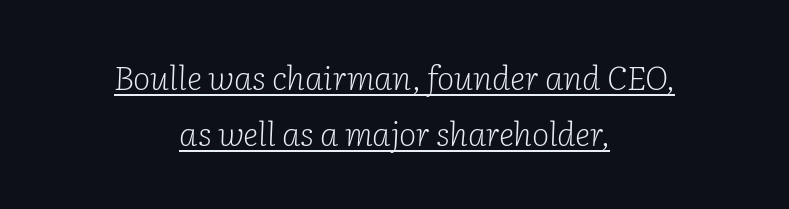
The image shows 33 px light serif type, italic (leaning right); set centered, normal line spacing (1.7x), normal letter spacing, underlined; low stroke contrast and a medium x-height.
